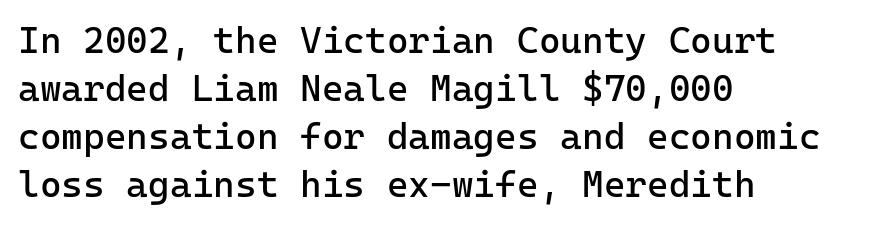
The image shows 37 px regular-weight sans-serif type, upright, monospaced; set left-aligned, normal line spacing (1.3x), normal letter spacing, not underlined; low stroke contrast and a medium x-height.
